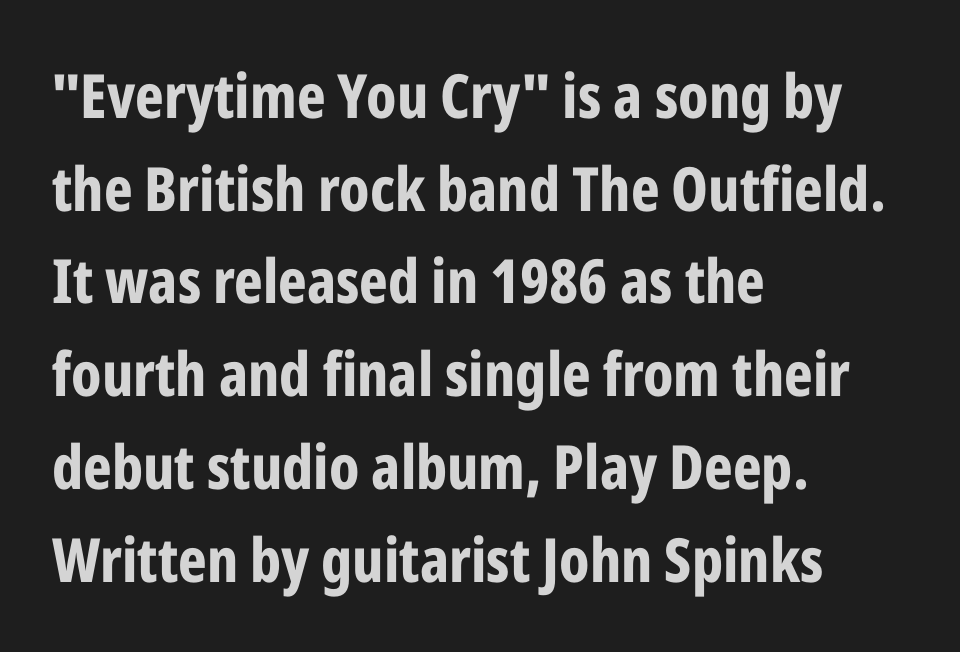
Q: Is the text bold? A: Yes.
Q: Is the text italic (slanted)? A: No, it is upright.
Q: Is the typeface a serif or a sans-serif typeface? A: Sans-serif.
Q: Is the text underlined? A: No.
Q: How is the paragraph aligned? A: Left-aligned.
Q: Is the spacing between letters normal or unusually wide? A: Normal.
Q: Is the spacing between lines tight, normal or loose? A: Normal.
Q: Width (condensed, normal, or wide)? A: Condensed.
Q: Stroke contrast? A: Low.
Q: x-height? A: Medium.
Q: Monospaced? A: No.
